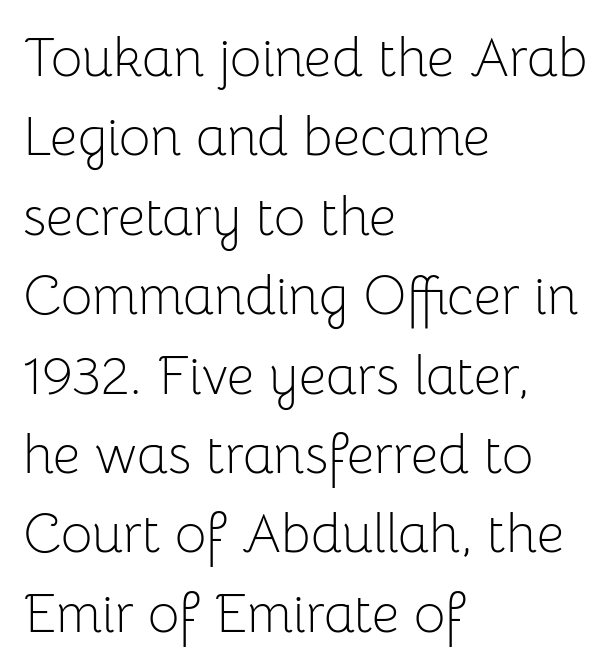
{"serif": "no", "italic": "no", "bold": "no", "weight": "light", "width": "normal", "stroke_contrast": "low", "x_height": "medium", "monospaced": "no", "underline": "no", "align": "left", "line_spacing": "normal", "line_spacing_ratio": 1.47, "letter_spacing": "normal", "letter_spacing_em": 0.0, "glyph_px": 54}
